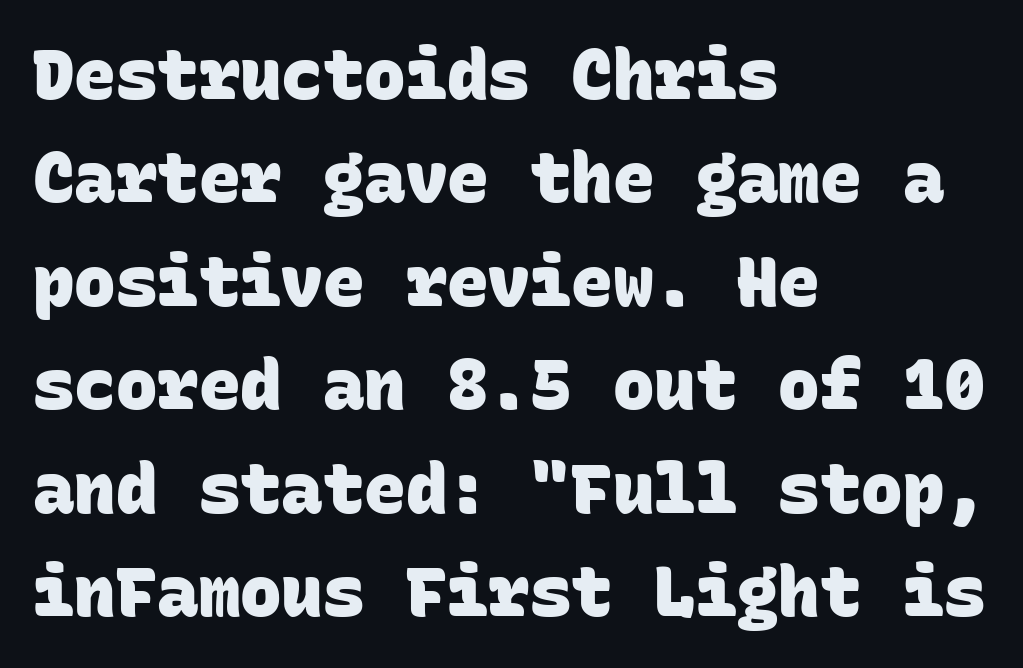
The image shows 69 px heavy sans-serif type, monospaced; set left-aligned, normal line spacing (1.5x), normal letter spacing, not underlined; low stroke contrast and a large x-height.
